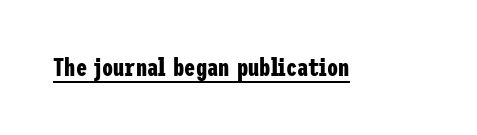
Q: Is the text bold? A: Yes.
Q: Is the text italic (slanted)? A: No, it is upright.
Q: Is the text underlined? A: Yes.
Q: Is the spacing between letters normal or unusually wide? A: Normal.
